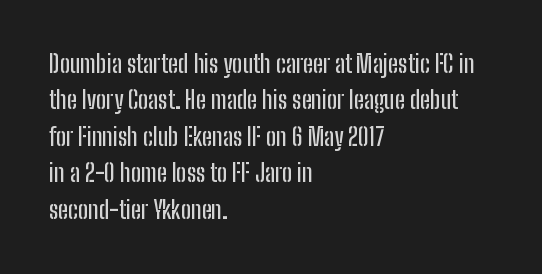
{"italic": "no", "underline": "no", "align": "left", "line_spacing": "normal", "line_spacing_ratio": 1.52, "letter_spacing": "normal", "letter_spacing_em": 0.0, "glyph_px": 24}
